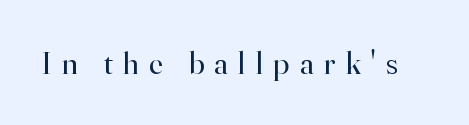
{"serif": "yes", "italic": "no", "bold": "no", "weight": "regular", "width": "normal", "stroke_contrast": "high", "x_height": "small", "monospaced": "no", "underline": "no", "letter_spacing": "wide", "letter_spacing_em": 0.32, "glyph_px": 32}
